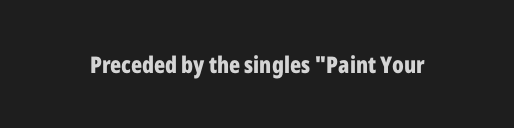
{"italic": "no", "bold": "yes", "underline": "no", "letter_spacing": "normal", "letter_spacing_em": 0.0, "glyph_px": 23}
